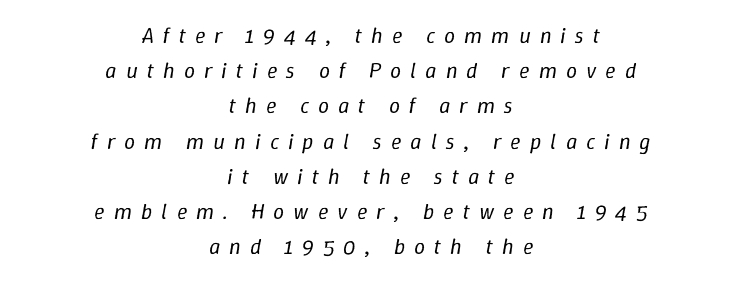
Regular leading. The characters are drawn with everyday or finer stroke widths. Descenders are the only things crossing below the line. Italic? Definitely — the glyphs are oblique. Each line is balanced around a shared central axis. Tracking value appears strongly positive — letters spread wide.
